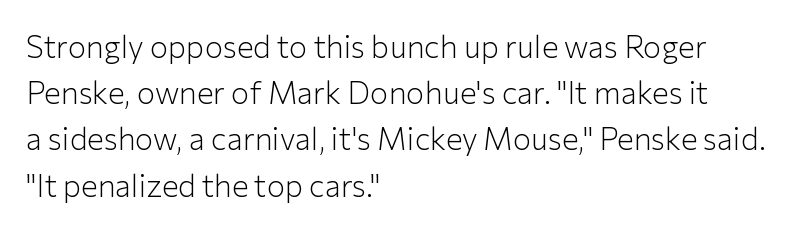
This rendering leaves character spacing at its baseline value. Serif or sans? Sans — the stroke terminals are bare. Line beginnings align vertically; line endings do not. If you drew a line through each stem, it would be perfectly vertical. Stem width sits at or under what a default text font uses.
